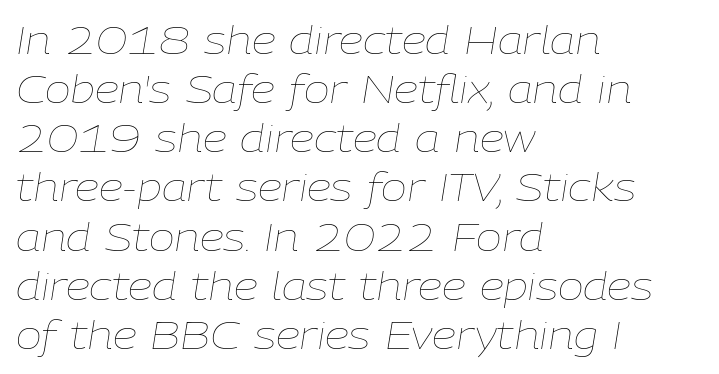
Is this a fixed-width face? No — the glyphs have proportional, varying widths. Every row of glyphs begins at an identical x-position on the left. A clean baseline with only descenders dipping below it. The typography opts for an oblique posture over an upright one.
